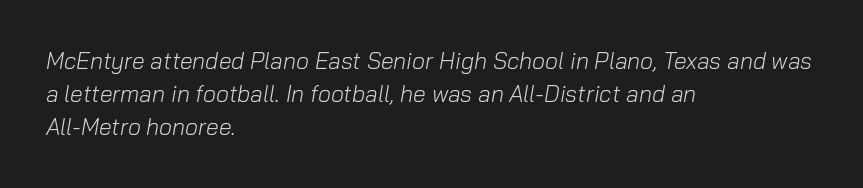
The image shows 23 px text type, italic (leaning right); set left-aligned, normal line spacing (1.44x), normal letter spacing, not underlined.
